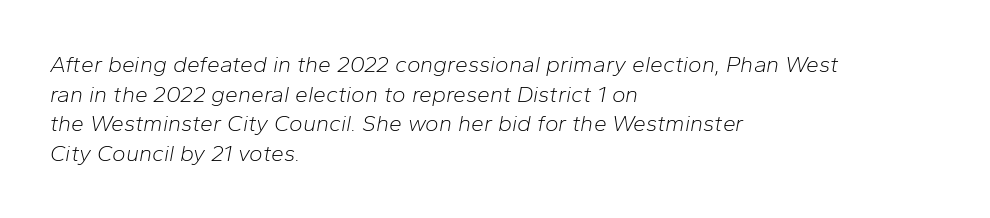
{"italic": "yes", "lean": "right", "slant_degrees": 10, "bold": "no", "underline": "no", "align": "left", "line_spacing": "normal", "line_spacing_ratio": 1.29, "letter_spacing": "normal", "letter_spacing_em": 0.0, "glyph_px": 23}
